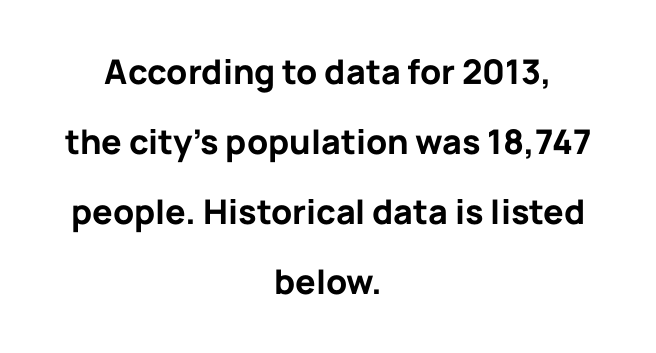
Q: Is the text bold? A: Yes.
Q: Is the text italic (slanted)? A: No, it is upright.
Q: Is the typeface a serif or a sans-serif typeface? A: Sans-serif.
Q: Is the text underlined? A: No.
Q: How is the paragraph aligned? A: Centered.
Q: Is the spacing between letters normal or unusually wide? A: Normal.
Q: Is the spacing between lines tight, normal or loose? A: Loose.
Q: Width (condensed, normal, or wide)? A: Normal.
Q: Stroke contrast? A: Low.
Q: x-height? A: Medium.
Q: Monospaced? A: No.
